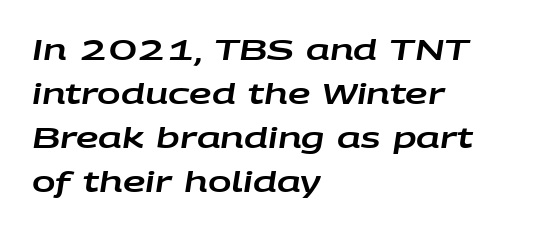
Compared with typical body copy, the letter spacing here is the same. Note the varied advance widths — an 'i' is clearly narrower than an 'm'. This sample is left-justified, so line endings fall wherever the words run out. Emphasis-style slanted type is in use. Check under the words: just untouched page. The rendering uses a moderate line-height, typical for paragraphs.
